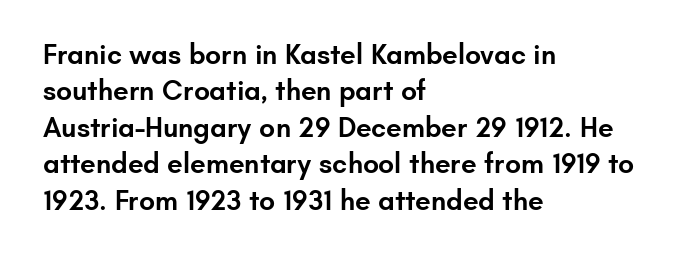
Q: Is the text bold? A: Semi-bold.
Q: Is the text italic (slanted)? A: No, it is upright.
Q: Is the typeface a serif or a sans-serif typeface? A: Sans-serif.
Q: Is the text underlined? A: No.
Q: How is the paragraph aligned? A: Left-aligned.
Q: Is the spacing between letters normal or unusually wide? A: Normal.
Q: Is the spacing between lines tight, normal or loose? A: Normal.
Q: Width (condensed, normal, or wide)? A: Normal.
Q: Stroke contrast? A: Low.
Q: x-height? A: Small.
Q: Monospaced? A: No.
